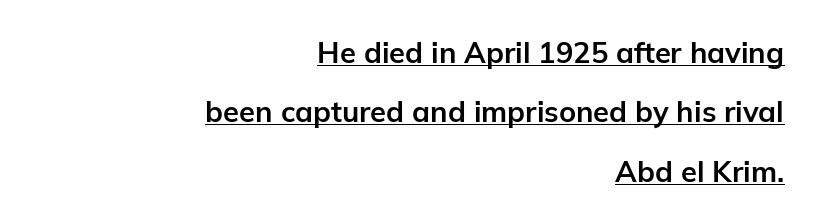
The image shows 29 px bold sans-serif type, upright; set right-aligned, loose line spacing (2.05x), normal letter spacing, underlined; low stroke contrast and a medium x-height.
